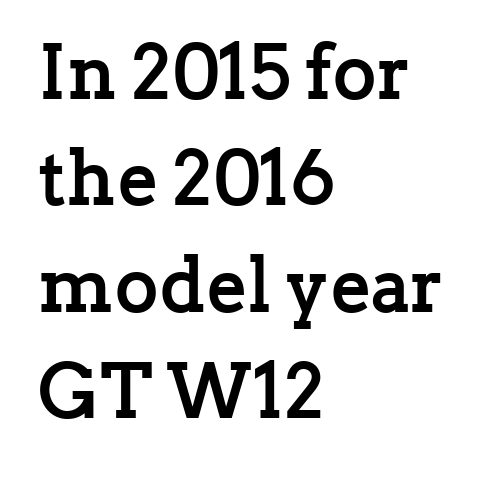
{"serif": "yes", "italic": "no", "bold": "yes", "weight": "semibold", "width": "normal", "stroke_contrast": "low", "x_height": "medium", "monospaced": "no", "underline": "no", "align": "left", "line_spacing": "normal", "line_spacing_ratio": 1.4, "letter_spacing": "normal", "letter_spacing_em": 0.0, "glyph_px": 76}
